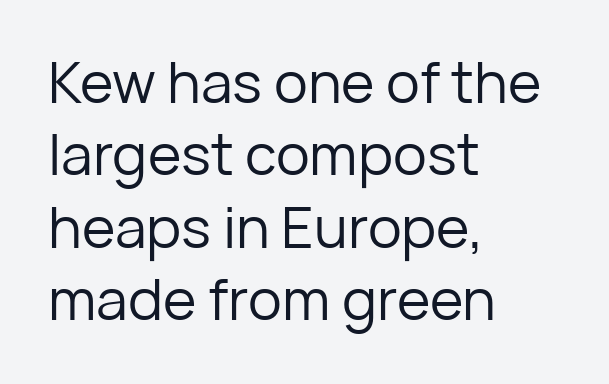
{"serif": "no", "italic": "no", "bold": "no", "weight": "regular", "width": "normal", "stroke_contrast": "low", "x_height": "medium", "monospaced": "no", "underline": "no", "align": "left", "line_spacing": "normal", "line_spacing_ratio": 1.27, "letter_spacing": "normal", "letter_spacing_em": 0.0, "glyph_px": 57}
